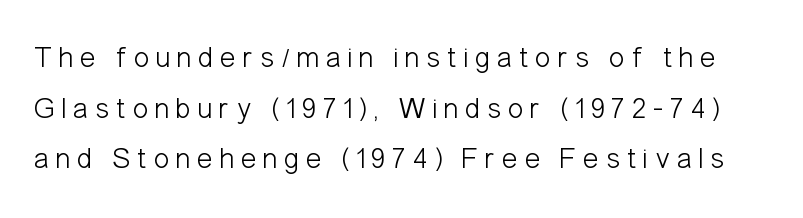
You could not count columns in this text — the font is proportionally spaced. In terms of posture, this sample is upright. Whoever set this chose a conventional vertical rhythm. The face used here is a sans, in the tradition of grotesques and geometrics. Caption: expanded tracking, letters set apart.
